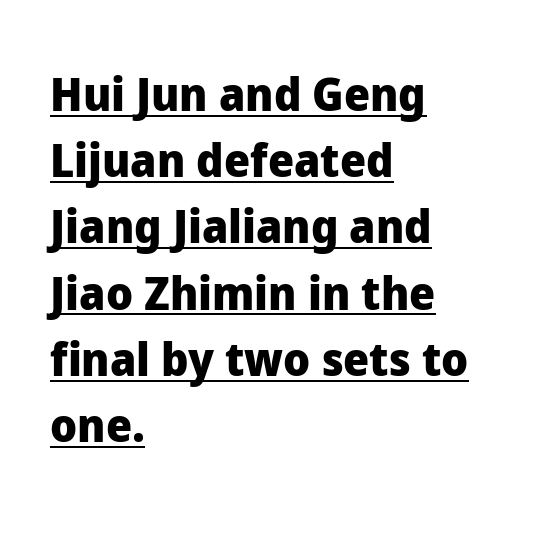
The image shows 46 px heavy sans-serif type, upright; set left-aligned, normal line spacing (1.44x), normal letter spacing, underlined; low stroke contrast and a medium x-height.
